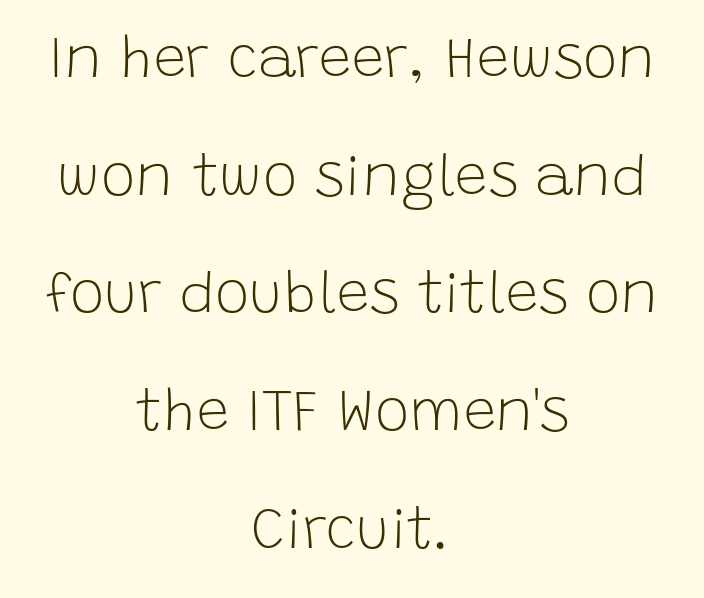
This reads as an unemphasized weight, regular at the heaviest. Reading down the column, the eye jumps a long way to each next line. Varying glyph widths throughout — classic text-font behaviour. The paragraph shown floats in the horizontal middle.
